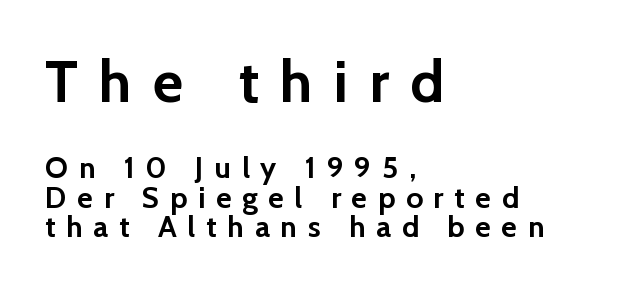
{"serif": "no", "italic": "no", "bold": "yes", "weight": "semibold", "width": "normal", "stroke_contrast": "low", "x_height": "medium", "monospaced": "no", "underline": "no", "align": "left", "line_spacing": "tight", "line_spacing_ratio": 0.97, "letter_spacing": "wide", "letter_spacing_em": 0.36, "larger_block": "first", "size_ratio": 1.97, "glyph_px": 59}
